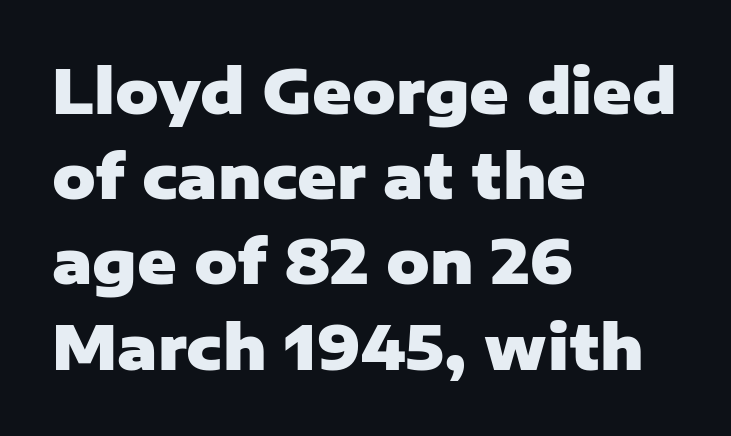
These lines stack with their left ends in a neat column. This sample uses an upright cut, with every glyph sitting square on the baseline. The typeface chosen for these lines omits serifs. The gaps between neighbouring characters are ordinary and unremarkable. Regarding leading, the lines here are spaced in the standard way.
